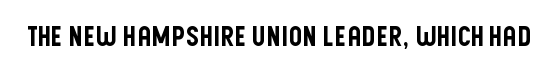
{"italic": "no", "underline": "no", "letter_spacing": "normal", "letter_spacing_em": 0.0, "glyph_px": 27}
